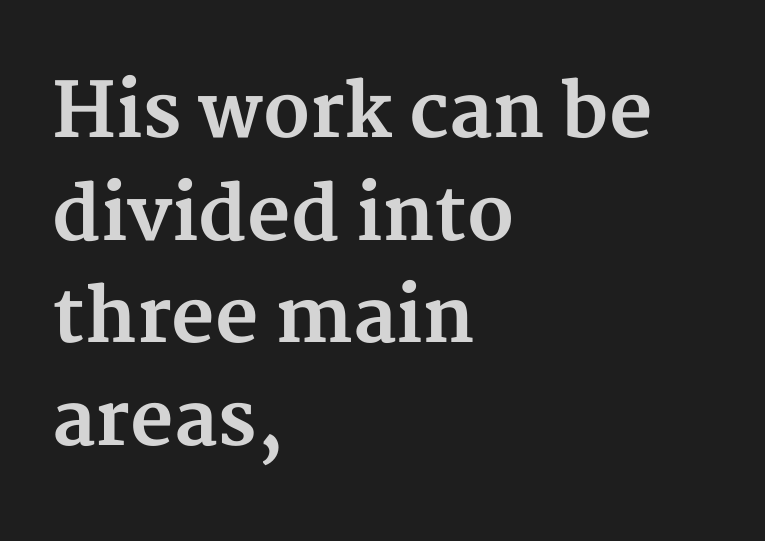
The image shows 75 px bold serif type, upright; set left-aligned, normal line spacing (1.37x), normal letter spacing, not underlined; medium stroke contrast and a medium x-height.
